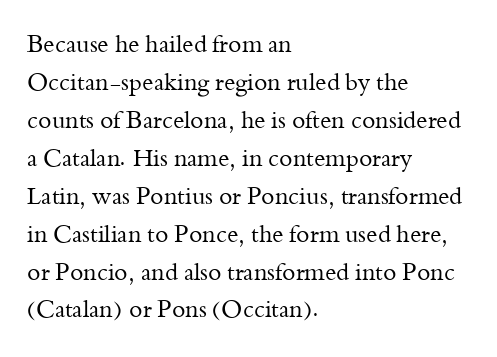
Caption: standard tracking, unaltered. How would I describe the line gaps? Plain and ordinary. Notice how the stems are strictly vertical — no italics here. The typeface has the unassuming heft of standard copy or less. The lines are quadded left.
